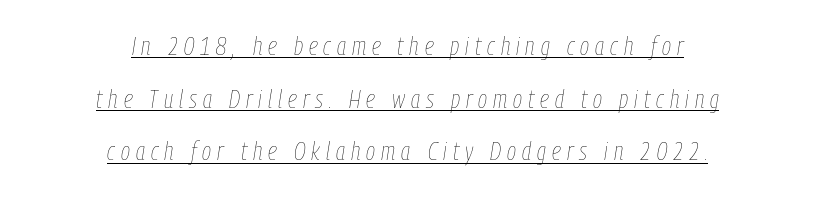
Decoration check: the copy is underlined. Stroke thickness stays within the range of a standard reading face or lighter. There is plenty of visible air inserted between adjacent glyphs. Layout note: lines centered. It's the slanting kind of type.
